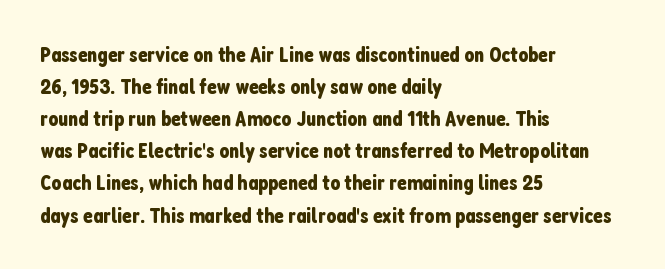
These lines were composed using upright roman letters. If you drew a ruler down the left edge, every line would touch it. In terms of leading, this rendering sits right in the middle. These lines keep a tight, regular rhythm from letter to letter. The glyphs are unaccompanied by any horizontal stroke below them.
